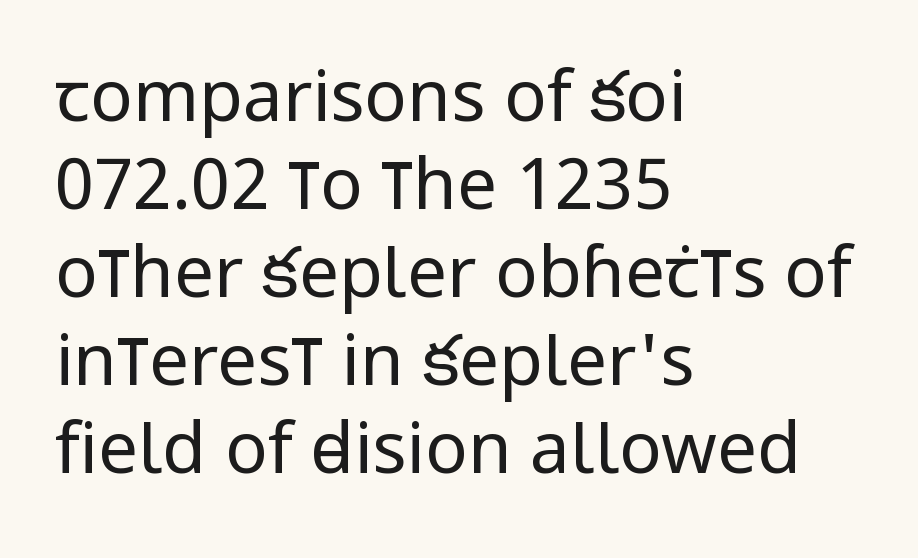
Counters stay open thanks to moderate or lighter strokes. The lines are quadded left. Classification — sans serif. Ordinary non-slanted type is in use. The passage shown has conventional tracking throughout.
